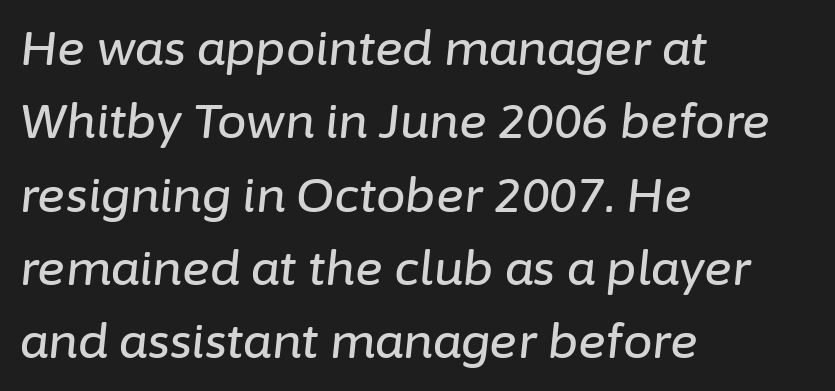
{"italic": "yes", "lean": "right", "slant_degrees": 6, "width": "normal", "stroke_contrast": "low", "x_height": "medium", "monospaced": "no", "underline": "no", "align": "left", "line_spacing": "normal", "line_spacing_ratio": 1.56, "letter_spacing": "normal", "letter_spacing_em": 0.0, "glyph_px": 47}
